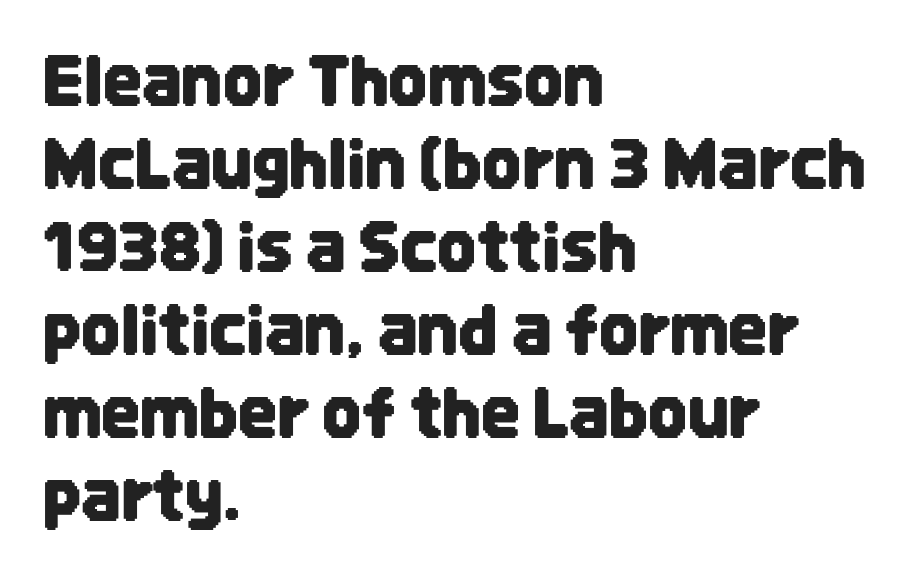
{"serif": "no", "italic": "no", "width": "condensed", "stroke_contrast": "low", "x_height": "large", "monospaced": "no", "underline": "no", "align": "left", "line_spacing_ratio": 1.22, "letter_spacing": "normal", "letter_spacing_em": 0.0, "glyph_px": 68}
